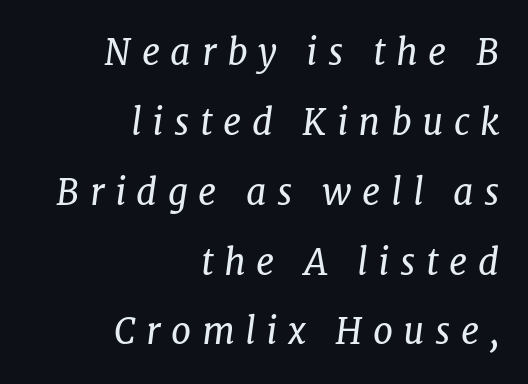
Lines of text with bare space underneath. Does the copy run flush right? Yes — the right margin is perfectly even. The letterforms stand isolated, each surrounded by extra space. Look at the bottom of the vertical strokes: they flare into serifs here.
